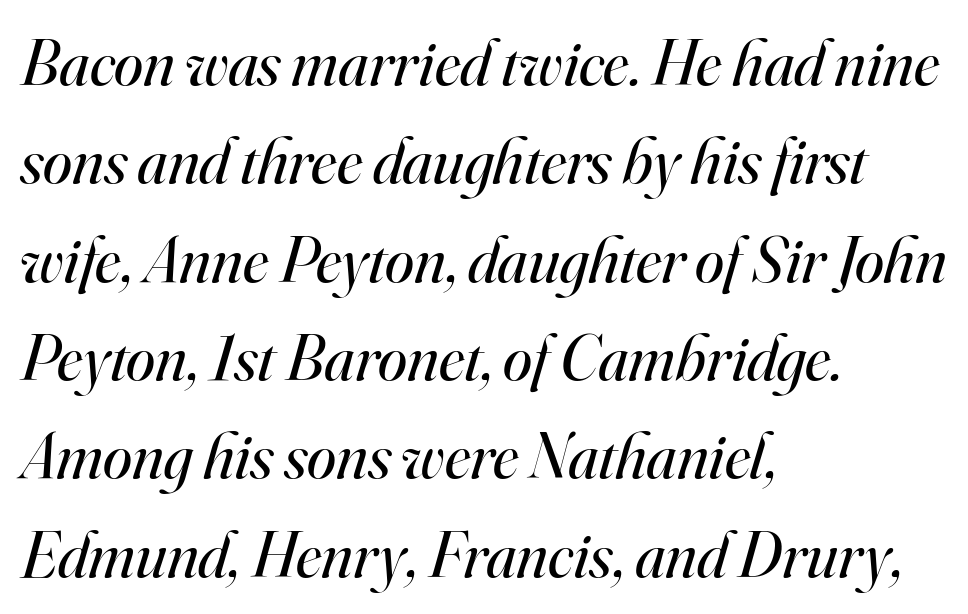
{"serif": "yes", "italic": "yes", "lean": "right", "slant_degrees": 16, "bold": "no", "weight": "regular", "width": "normal", "stroke_contrast": "high", "x_height": "small", "monospaced": "no", "underline": "no", "align": "left", "line_spacing": "normal", "line_spacing_ratio": 1.49, "letter_spacing": "normal", "letter_spacing_em": 0.0, "glyph_px": 66}
